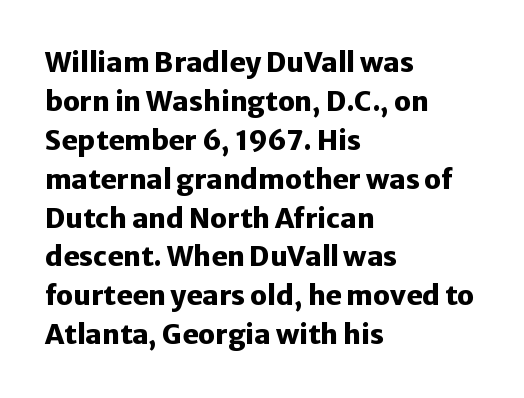
Q: Is the text bold? A: Yes.
Q: Is the text italic (slanted)? A: No, it is upright.
Q: Is the text underlined? A: No.
Q: How is the paragraph aligned? A: Left-aligned.
Q: Is the spacing between letters normal or unusually wide? A: Normal.
Q: Is the spacing between lines tight, normal or loose? A: Normal.
